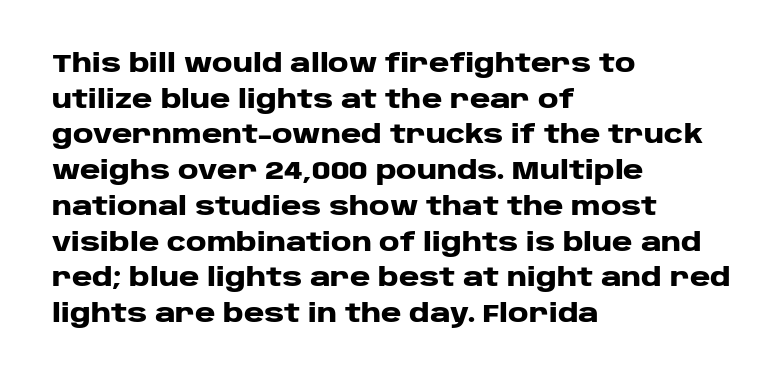
{"italic": "no", "bold": "yes", "underline": "no", "align": "left", "line_spacing": "normal", "line_spacing_ratio": 1.43, "letter_spacing": "normal", "letter_spacing_em": 0.0, "glyph_px": 25}
